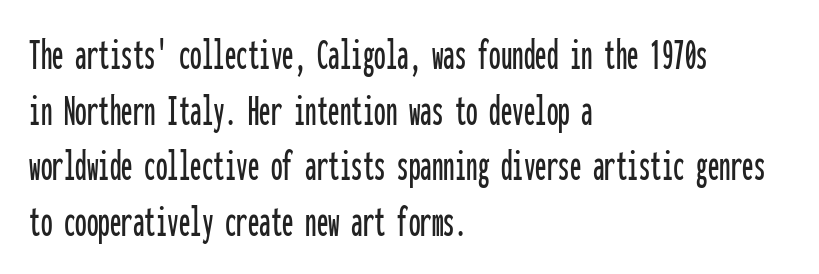
The image shows 46 px condensed sans-serif type, upright, monospaced; set left-aligned, line spacing 1.21x, normal letter spacing, not underlined; low stroke contrast and a medium x-height.
